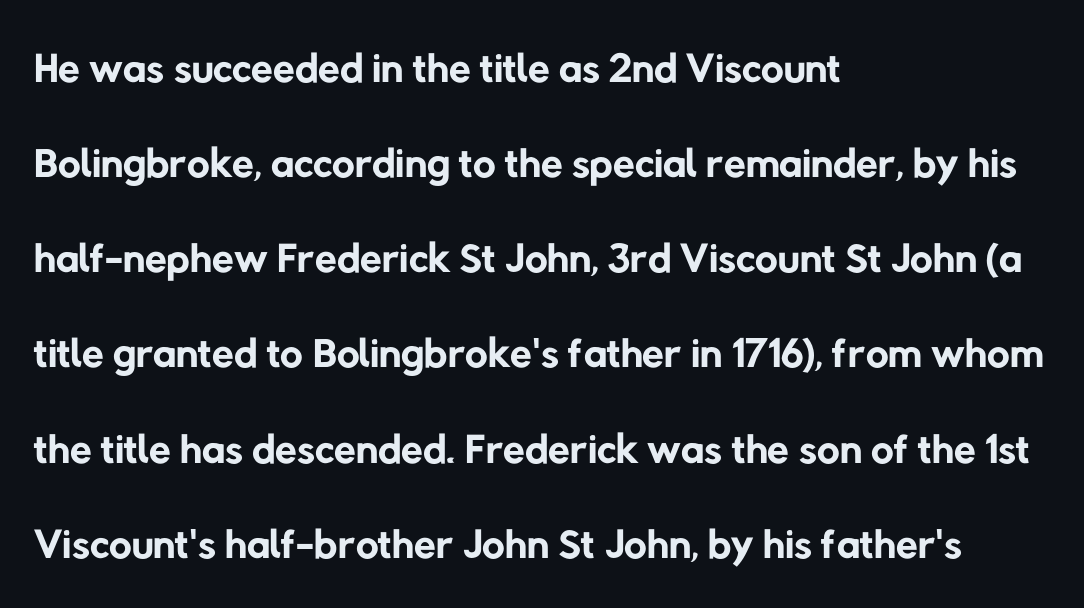
Weight: in the light-to-regular range. This rendering leaves character spacing at its baseline value. The letters carry no serifs — their stems end cleanly without finishing strokes. The space beneath each line is pristine and unruled.
